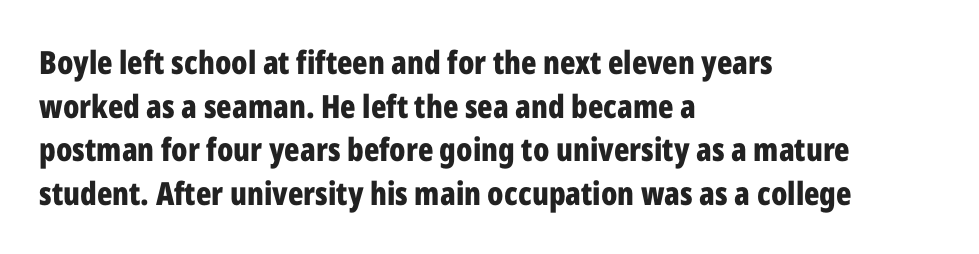
{"serif": "no", "italic": "no", "bold": "yes", "weight": "bold", "width": "condensed", "stroke_contrast": "low", "x_height": "medium", "monospaced": "no", "underline": "no", "align": "left", "line_spacing": "normal", "line_spacing_ratio": 1.36, "letter_spacing": "normal", "letter_spacing_em": 0.0, "glyph_px": 32}
